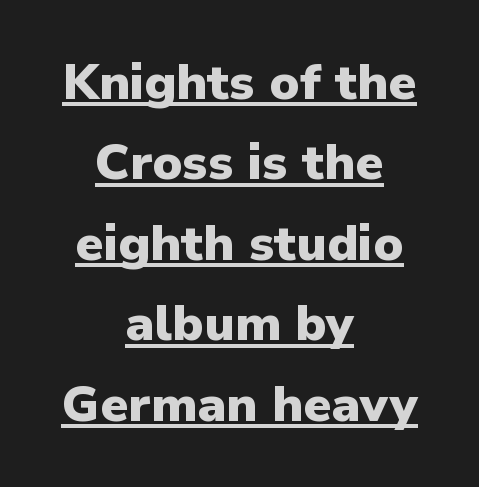
The image shows 50 px heavy sans-serif type, upright; set centered, normal line spacing (1.61x), normal letter spacing, underlined; low stroke contrast and a medium x-height.
